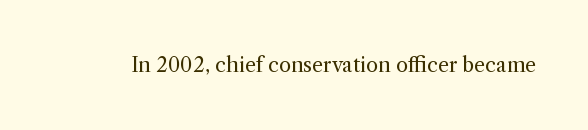
Posture: upright roman. Short note: letters normally spaced. The weight would be labelled regular, book, light, or lighter still. Lines of text with bare space underneath.
